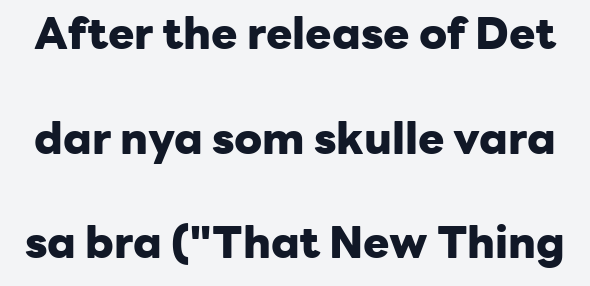
{"serif": "no", "italic": "no", "bold": "yes", "weight": "heavy", "width": "normal", "stroke_contrast": "low", "x_height": "medium", "monospaced": "no", "underline": "no", "line_spacing": "loose", "line_spacing_ratio": 2.38, "letter_spacing": "normal", "letter_spacing_em": 0.0, "glyph_px": 44}
